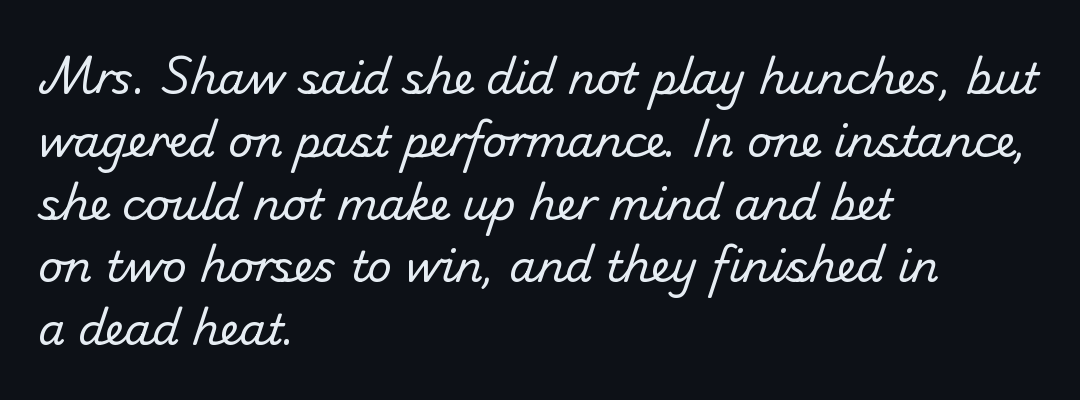
Q: Is the text bold? A: No.
Q: Is the typeface a serif or a sans-serif typeface? A: Sans-serif.
Q: Is the text underlined? A: No.
Q: How is the paragraph aligned? A: Left-aligned.
Q: Is the spacing between letters normal or unusually wide? A: Normal.
Q: Is the spacing between lines tight, normal or loose? A: Normal.
Q: Width (condensed, normal, or wide)? A: Normal.
Q: Stroke contrast? A: Low.
Q: x-height? A: Small.
Q: Monospaced? A: No.
